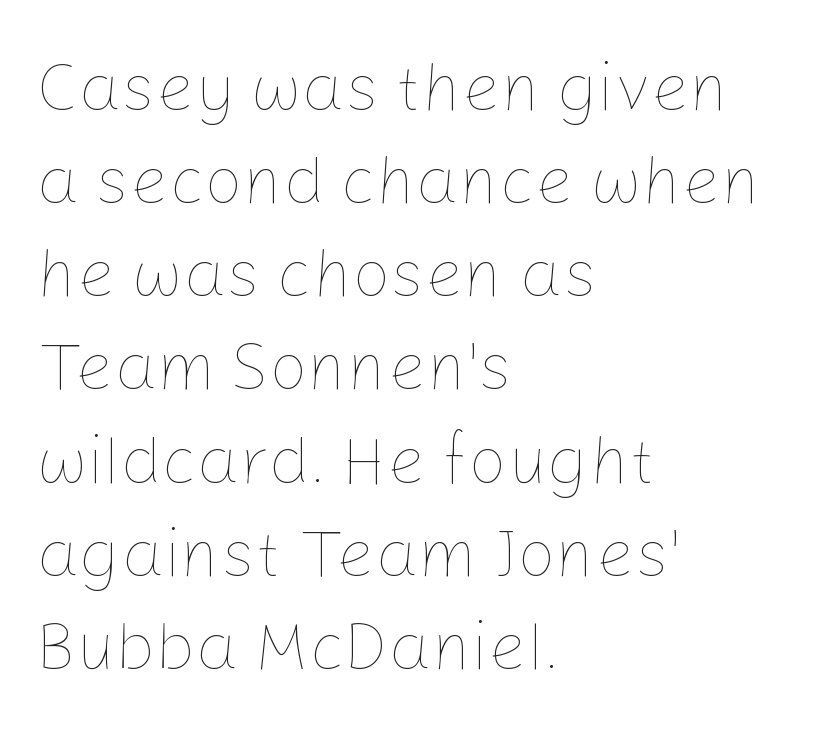
Q: Is the text bold? A: No.
Q: Is the text italic (slanted)? A: No, it is upright.
Q: Is the text underlined? A: No.
Q: How is the paragraph aligned? A: Left-aligned.
Q: Is the spacing between letters normal or unusually wide? A: Normal.
Q: Is the spacing between lines tight, normal or loose? A: Normal.
Q: Width (condensed, normal, or wide)? A: Normal.
Q: Stroke contrast? A: Low.
Q: x-height? A: Medium.
Q: Monospaced? A: No.
